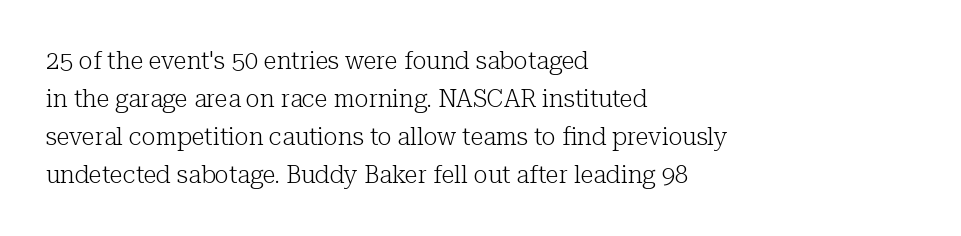
Q: Is the text bold? A: No.
Q: Is the text italic (slanted)? A: No, it is upright.
Q: Is the text underlined? A: No.
Q: How is the paragraph aligned? A: Left-aligned.
Q: Is the spacing between letters normal or unusually wide? A: Normal.
Q: Is the spacing between lines tight, normal or loose? A: Normal.
